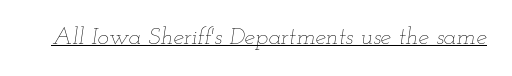
{"italic": "yes", "lean": "right", "slant_degrees": 12, "bold": "no", "underline": "yes", "letter_spacing": "normal", "letter_spacing_em": 0.0, "glyph_px": 24}
